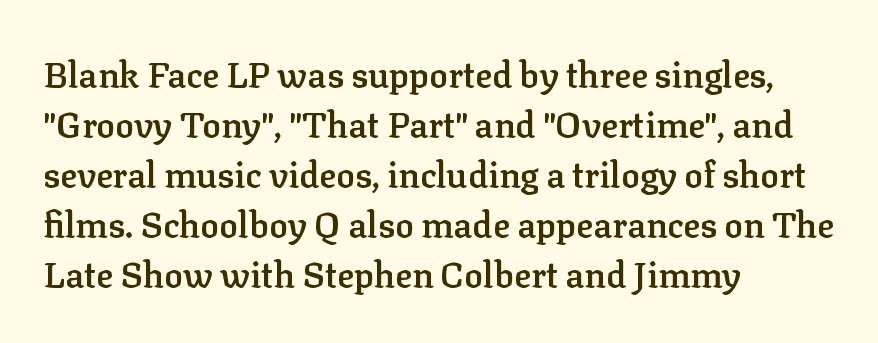
The image shows 35 px semibold serif type, upright; set left-aligned, normal line spacing (1.43x), normal letter spacing, not underlined; low stroke contrast and a medium x-height.
